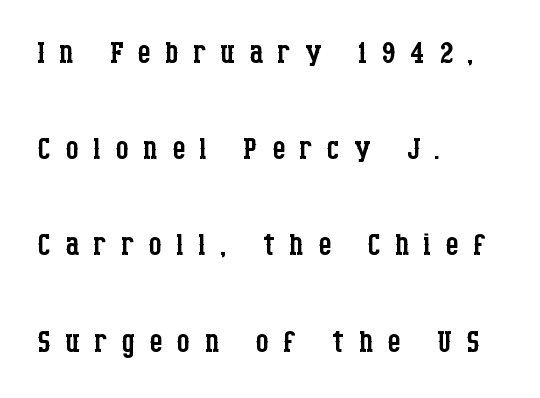
The image shows 42 px regular-weight, condensed serif type, upright; set left-aligned, loose line spacing (2.29x), unusually wide letter spacing (+0.34 em), not underlined; low stroke contrast and a large x-height.
